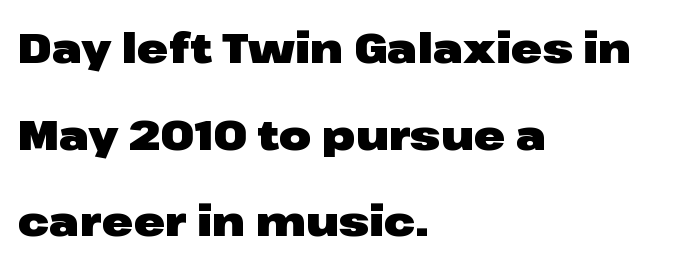
Q: Is the text bold? A: Yes.
Q: Is the text italic (slanted)? A: No, it is upright.
Q: Is the typeface a serif or a sans-serif typeface? A: Sans-serif.
Q: Is the text underlined? A: No.
Q: How is the paragraph aligned? A: Left-aligned.
Q: Is the spacing between letters normal or unusually wide? A: Normal.
Q: Is the spacing between lines tight, normal or loose? A: Loose.
Q: Width (condensed, normal, or wide)? A: Wide.
Q: Stroke contrast? A: Low.
Q: x-height? A: Medium.
Q: Monospaced? A: No.
